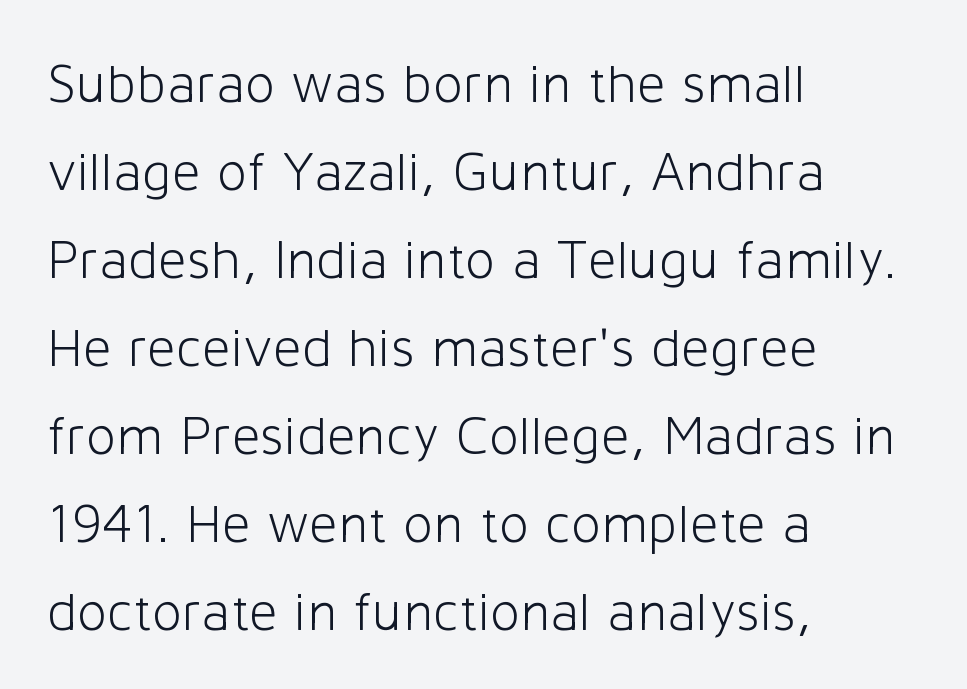
A typesetter would label this face a sans. This is roman type, the default non-slanted kind. Summary of vertical rhythm: regular, with standard interline spacing. The characters are drawn with everyday or finer stroke widths.
